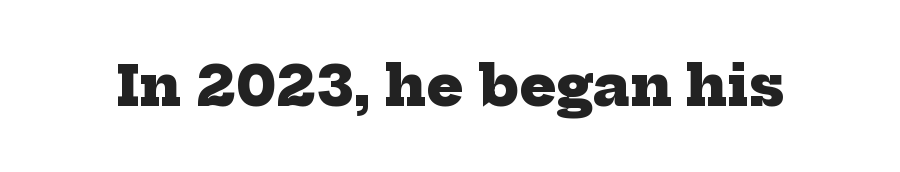
Q: Is the text bold? A: Yes.
Q: Is the typeface a serif or a sans-serif typeface? A: Serif.
Q: Is the text underlined? A: No.
Q: Is the spacing between letters normal or unusually wide? A: Normal.
Q: Width (condensed, normal, or wide)? A: Normal.
Q: Stroke contrast? A: Low.
Q: x-height? A: Medium.
Q: Monospaced? A: No.
